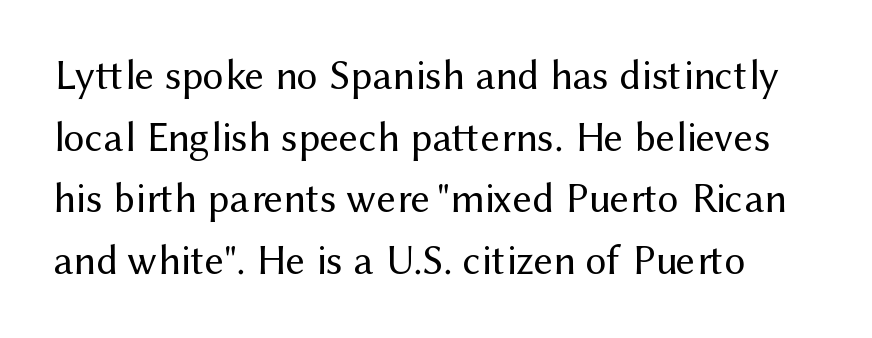
Quick note: not italic, upright. Check the space under the baseline: it is left empty. The letterforms sit at book weight or below. These lines are rendered in a variable-pitch font.
